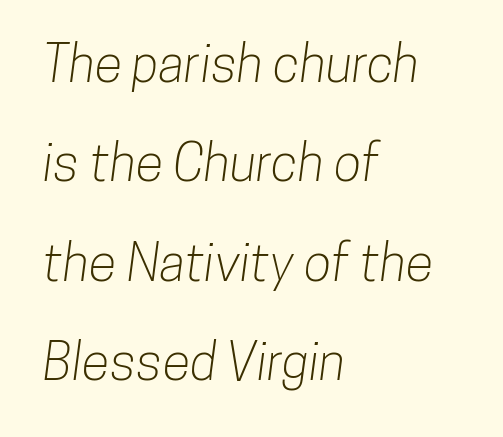
Q: Is the typeface a serif or a sans-serif typeface? A: Sans-serif.
Q: Is the text underlined? A: No.
Q: How is the paragraph aligned? A: Left-aligned.
Q: Is the spacing between letters normal or unusually wide? A: Normal.
Q: Is the spacing between lines tight, normal or loose? A: Loose.
Q: Width (condensed, normal, or wide)? A: Condensed.
Q: Stroke contrast? A: Low.
Q: x-height? A: Medium.
Q: Monospaced? A: No.
